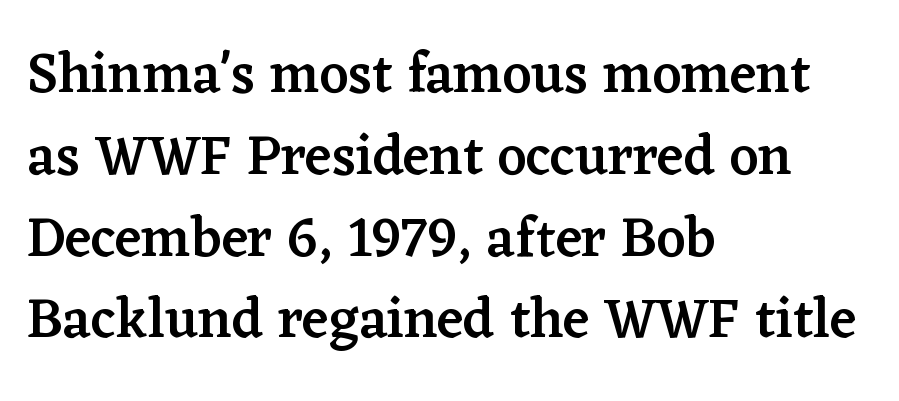
Q: Is the text bold? A: Semi-bold.
Q: Is the text italic (slanted)? A: No, it is upright.
Q: Is the typeface a serif or a sans-serif typeface? A: Serif.
Q: Is the text underlined? A: No.
Q: How is the paragraph aligned? A: Left-aligned.
Q: Is the spacing between letters normal or unusually wide? A: Normal.
Q: Is the spacing between lines tight, normal or loose? A: Normal.
Q: Width (condensed, normal, or wide)? A: Normal.
Q: Stroke contrast? A: Low.
Q: x-height? A: Medium.
Q: Monospaced? A: No.
